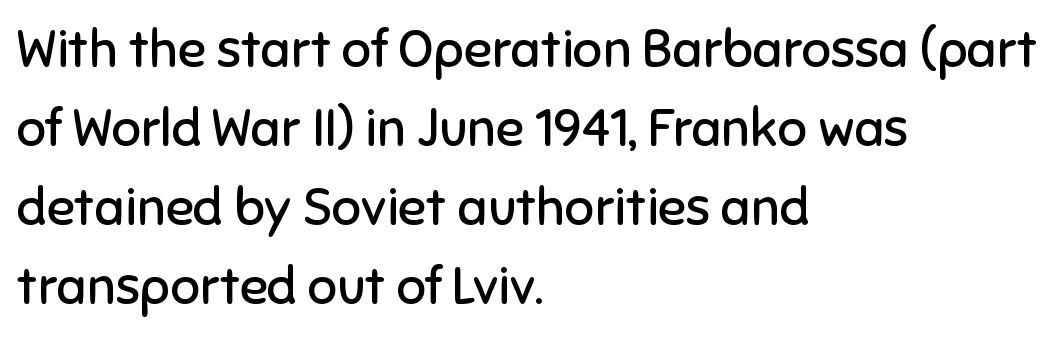
{"serif": "no", "italic": "no", "bold": "no", "weight": "regular", "width": "normal", "stroke_contrast": "low", "x_height": "medium", "monospaced": "no", "underline": "no", "align": "left", "line_spacing": "normal", "line_spacing_ratio": 1.52, "letter_spacing": "normal", "letter_spacing_em": 0.0, "glyph_px": 52}
